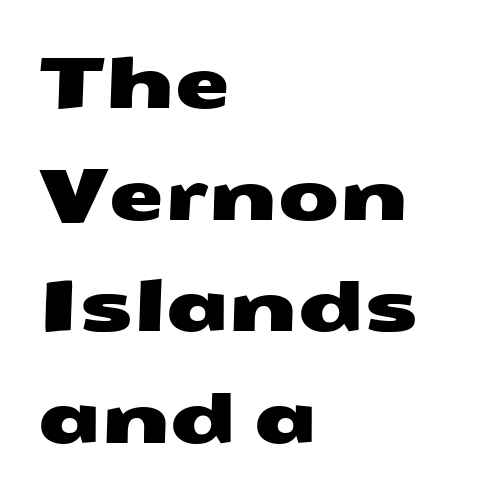
{"serif": "no", "width": "wide", "stroke_contrast": "medium", "x_height": "medium", "monospaced": "no", "underline": "no", "align": "left", "line_spacing": "normal", "line_spacing_ratio": 1.55, "letter_spacing": "normal", "letter_spacing_em": 0.0, "glyph_px": 72}
